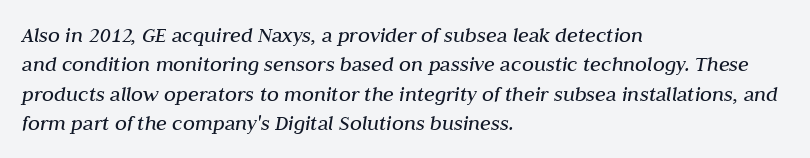
The image shows 22 px text type, italic (leaning right); set left-aligned, normal line spacing (1.33x), normal letter spacing, not underlined.
